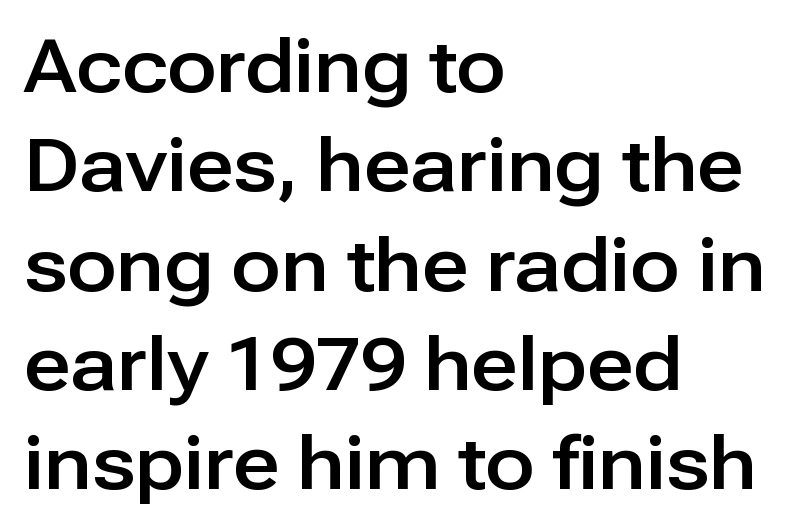
The image shows 73 px sans-serif type, upright; set left-aligned, normal line spacing (1.36x), normal letter spacing, not underlined; low stroke contrast and a medium x-height.
